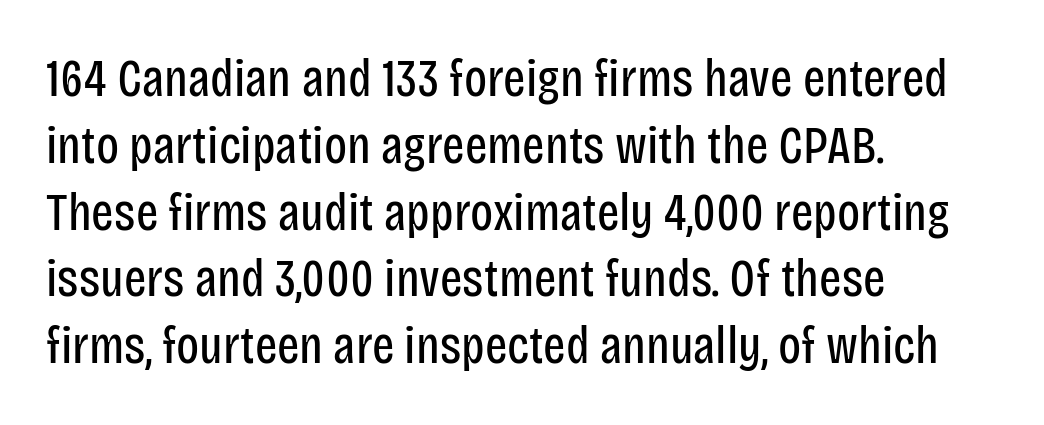
{"serif": "no", "italic": "no", "bold": "no", "weight": "regular", "width": "condensed", "stroke_contrast": "low", "x_height": "large", "monospaced": "no", "underline": "no", "align": "left", "line_spacing": "normal", "line_spacing_ratio": 1.26, "letter_spacing": "normal", "letter_spacing_em": 0.0, "glyph_px": 53}
